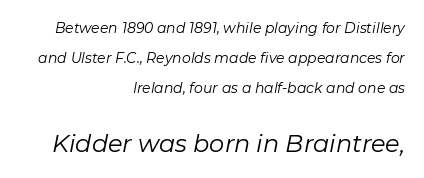
The image shows 24 px text type, italic (leaning right); set right-aligned, loose line spacing (2.13x), normal letter spacing, not underlined; the second (bottom) block is 1.71x larger.
